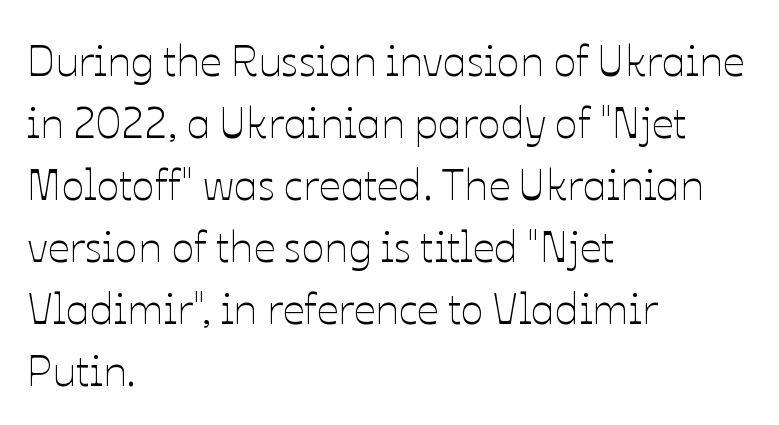
The image shows 43 px thin type, upright; set left-aligned, normal line spacing (1.44x), normal letter spacing, not underlined; low stroke contrast and a medium x-height.
